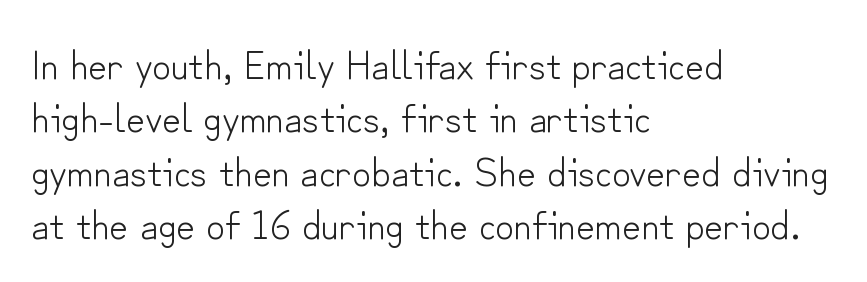
The image shows 41 px light sans-serif type, upright; set left-aligned, normal line spacing (1.3x), normal letter spacing, not underlined; low stroke contrast and a small x-height.
